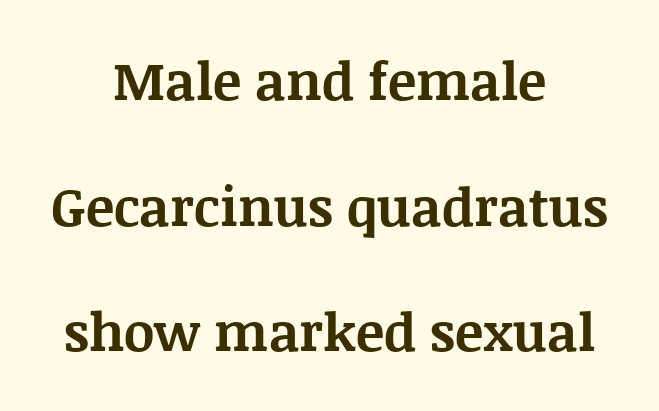
{"serif": "yes", "italic": "no", "bold": "yes", "weight": "bold", "width": "normal", "stroke_contrast": "medium", "x_height": "large", "monospaced": "no", "underline": "no", "align": "center", "line_spacing": "loose", "line_spacing_ratio": 2.37, "letter_spacing": "normal", "letter_spacing_em": 0.0, "glyph_px": 53}
